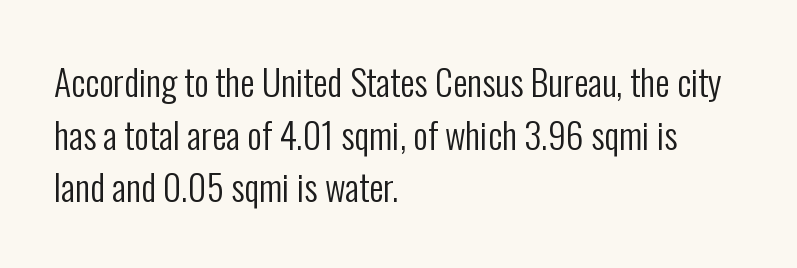
{"serif": "no", "italic": "no", "bold": "no", "weight": "regular", "width": "condensed", "stroke_contrast": "low", "x_height": "medium", "monospaced": "no", "underline": "no", "align": "left", "line_spacing": "normal", "line_spacing_ratio": 1.46, "letter_spacing": "normal", "letter_spacing_em": 0.0, "glyph_px": 36}
